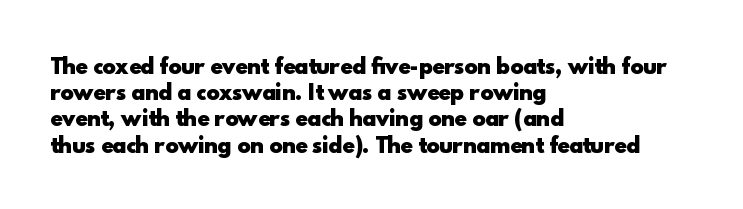
The image shows 20 px bold type, upright; set left-aligned, normal line spacing (1.31x), normal letter spacing, not underlined.
